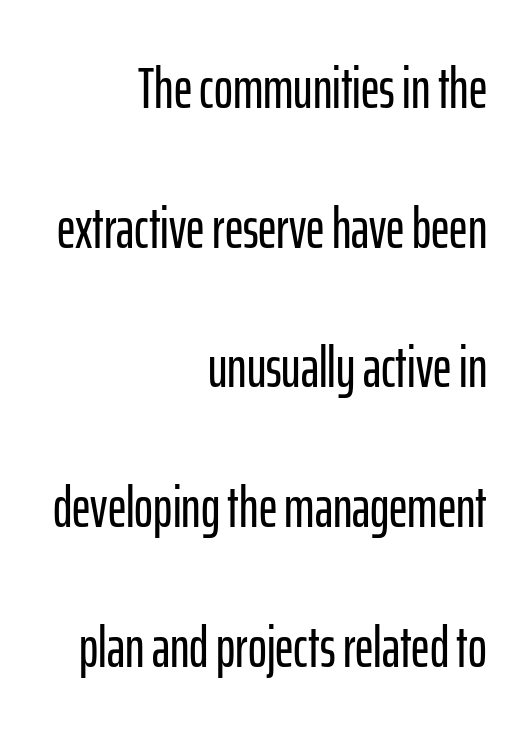
Q: Is the text italic (slanted)? A: No, it is upright.
Q: Is the typeface a serif or a sans-serif typeface? A: Sans-serif.
Q: Is the text underlined? A: No.
Q: How is the paragraph aligned? A: Right-aligned.
Q: Is the spacing between letters normal or unusually wide? A: Normal.
Q: Is the spacing between lines tight, normal or loose? A: Loose.
Q: Width (condensed, normal, or wide)? A: Condensed.
Q: Stroke contrast? A: Low.
Q: x-height? A: Medium.
Q: Monospaced? A: No.
